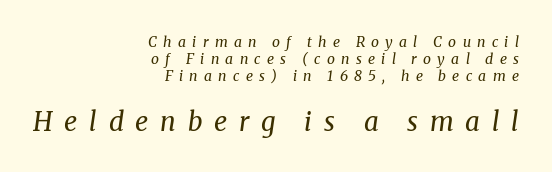
A student would notice the bottom passage is typeset larger than what precedes it. This is not heavy type; no bold has been used. When letters slant like this, we call the style italic. Line ends are locked; line starts wander.
